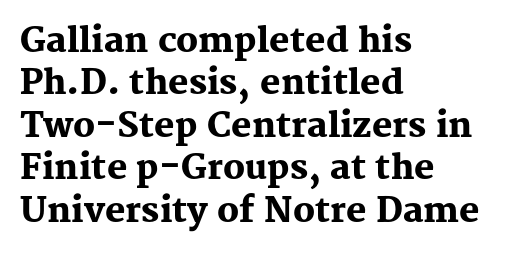
Q: Is the text bold? A: Yes.
Q: Is the text italic (slanted)? A: No, it is upright.
Q: Is the typeface a serif or a sans-serif typeface? A: Serif.
Q: Is the text underlined? A: No.
Q: How is the paragraph aligned? A: Left-aligned.
Q: Is the spacing between letters normal or unusually wide? A: Normal.
Q: Is the spacing between lines tight, normal or loose? A: Normal.
Q: Width (condensed, normal, or wide)? A: Normal.
Q: Stroke contrast? A: Medium.
Q: x-height? A: Medium.
Q: Monospaced? A: No.
